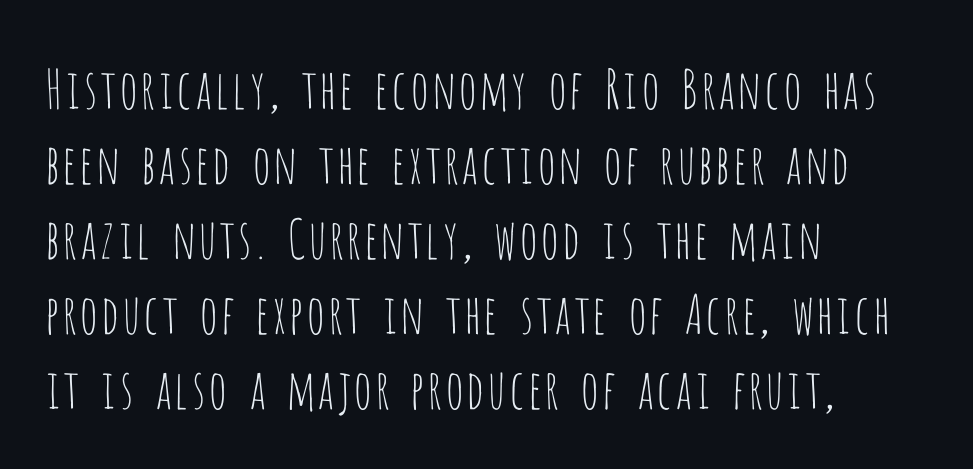
The image shows 54 px thin, condensed sans-serif type, upright; set left-aligned, normal line spacing (1.39x), normal letter spacing, not underlined; low stroke contrast and a large x-height.
